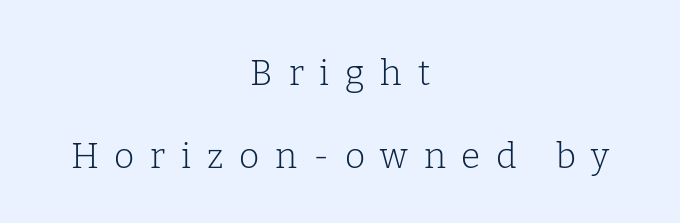
Lines of text with bare space underneath. Is there any slant? The stems are plumb. Is this a sans? No — the strokes have serifs. These lines are centered, leaving both edges ragged.
